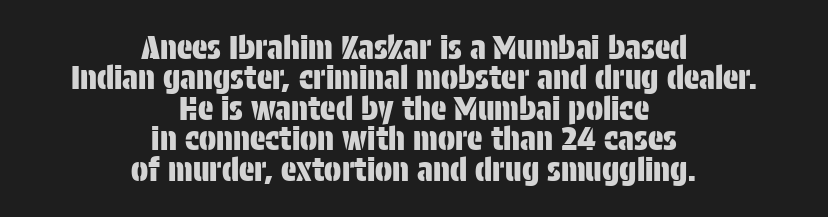
Q: Is the text italic (slanted)? A: No, it is upright.
Q: Is the typeface a serif or a sans-serif typeface? A: Sans-serif.
Q: Is the text underlined? A: No.
Q: How is the paragraph aligned? A: Centered.
Q: Is the spacing between letters normal or unusually wide? A: Normal.
Q: Is the spacing between lines tight, normal or loose? A: Tight.
Q: Width (condensed, normal, or wide)? A: Condensed.
Q: Stroke contrast? A: Low.
Q: x-height? A: Large.
Q: Monospaced? A: No.
